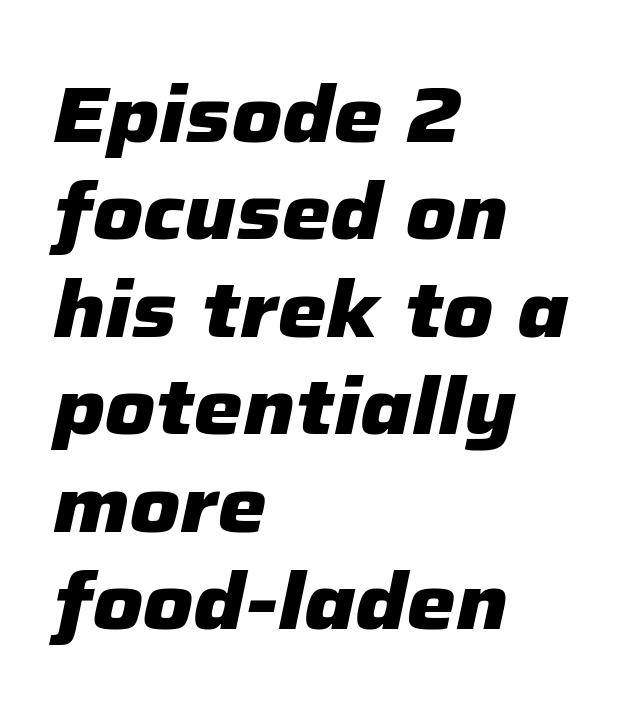
Q: Is the text bold? A: Yes.
Q: Is the text italic (slanted)? A: Yes, it leans right by about 12 degrees.
Q: Is the text underlined? A: No.
Q: How is the paragraph aligned? A: Left-aligned.
Q: Is the spacing between letters normal or unusually wide? A: Normal.
Q: Is the spacing between lines tight, normal or loose? A: Normal.
Q: Width (condensed, normal, or wide)? A: Normal.
Q: Stroke contrast? A: Low.
Q: x-height? A: Medium.
Q: Monospaced? A: No.
